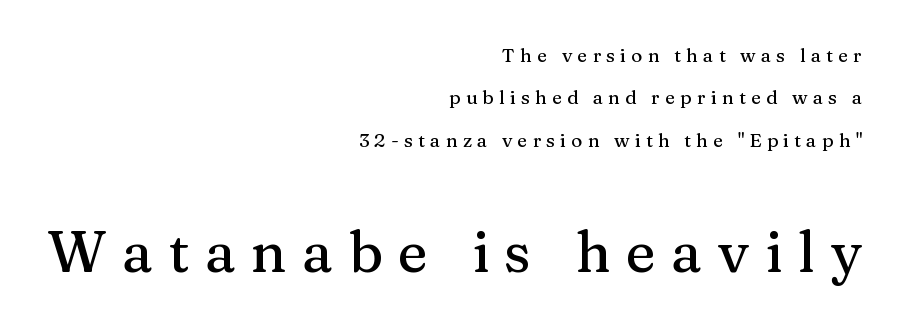
Clear beneath every line of the passage. Ascenders rise straight up at ninety degrees. Regarding serifs, this sample has them. This sample trades compactness for vertical openness between lines. Caption: upper text group reduced, lower text group enlarged. These lines have a slow, spaced-out rhythm from letter to letter.
